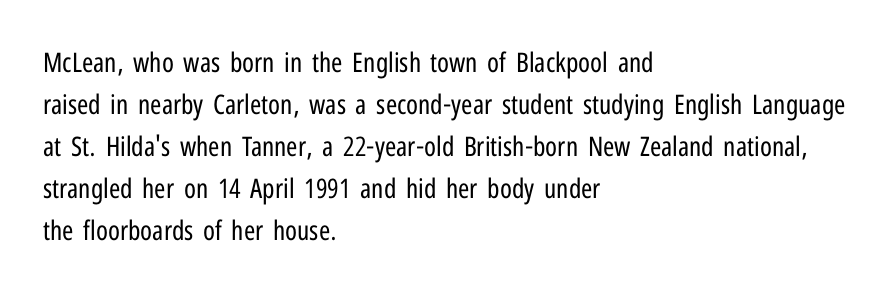
Q: Is the text bold? A: No.
Q: Is the text italic (slanted)? A: No, it is upright.
Q: Is the text underlined? A: No.
Q: How is the paragraph aligned? A: Left-aligned.
Q: Is the spacing between letters normal or unusually wide? A: Normal.
Q: Is the spacing between lines tight, normal or loose? A: Normal.
